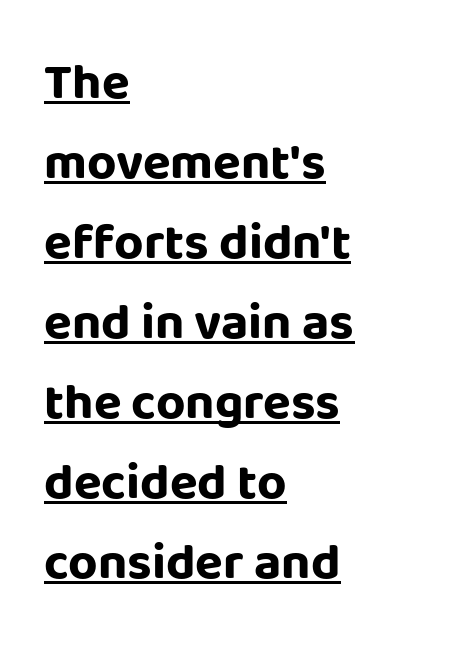
The image shows 51 px bold sans-serif type, upright; set left-aligned, normal line spacing (1.57x), normal letter spacing, underlined; low stroke contrast and a large x-height.
